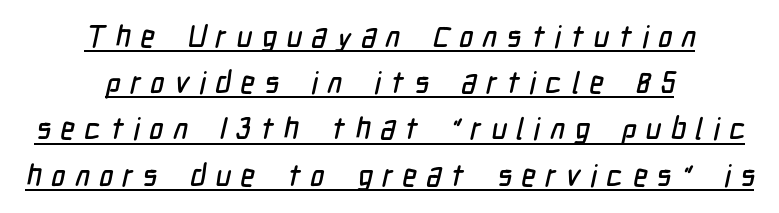
Q: Is the typeface a serif or a sans-serif typeface? A: Sans-serif.
Q: Is the text underlined? A: Yes.
Q: How is the paragraph aligned? A: Centered.
Q: Is the spacing between letters normal or unusually wide? A: Unusually wide.
Q: Is the spacing between lines tight, normal or loose? A: Normal.
Q: Width (condensed, normal, or wide)? A: Condensed.
Q: Stroke contrast? A: Low.
Q: x-height? A: Medium.
Q: Monospaced? A: No.
